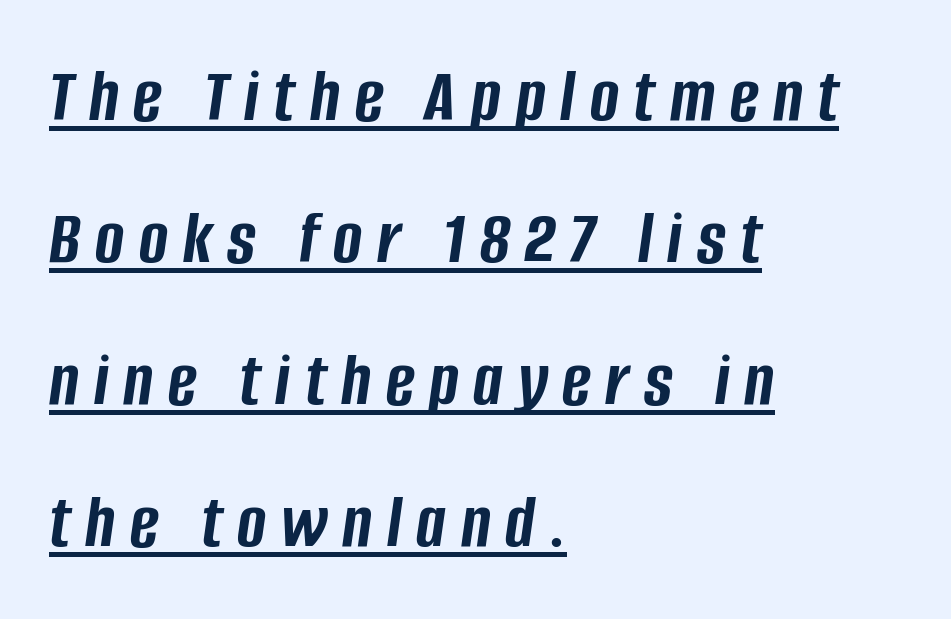
The letters advance in unequal steps, a hallmark of proportional type. Underline: present. This rendering uses left alignment, leaving the right contour irregular. Strokes here are thick enough to call this a true bold.
